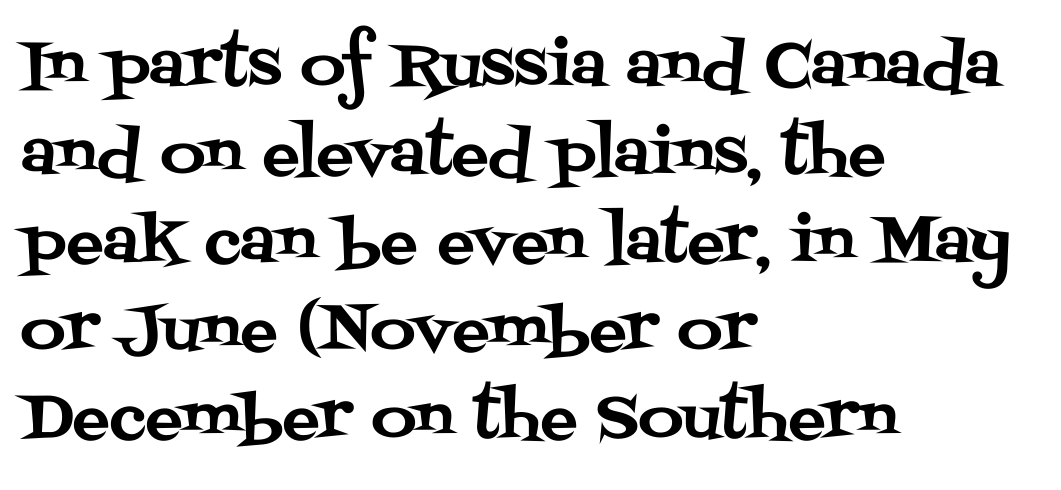
Q: Is the text italic (slanted)? A: No, it is upright.
Q: Is the typeface a serif or a sans-serif typeface? A: Serif.
Q: Is the text underlined? A: No.
Q: How is the paragraph aligned? A: Left-aligned.
Q: Is the spacing between letters normal or unusually wide? A: Normal.
Q: Is the spacing between lines tight, normal or loose? A: Normal.
Q: Width (condensed, normal, or wide)? A: Normal.
Q: Stroke contrast? A: Medium.
Q: x-height? A: Large.
Q: Monospaced? A: No.
